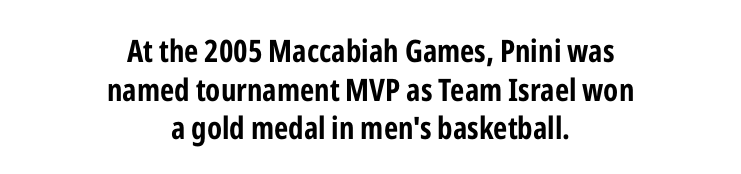
A normal amount of white space separates one row of letters from the next. Here the glyphs are tracked normally, forming tight word shapes. Has an underline been added? It has not. A student would call this center alignment; a typographer would say set centered. Note the varied advance widths — an 'i' is clearly narrower than an 'm'.
